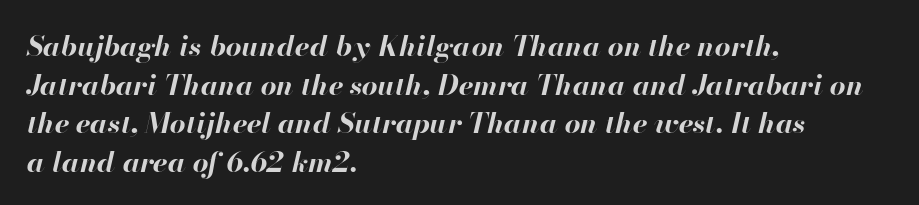
Q: Is the text bold? A: Yes.
Q: Is the text italic (slanted)? A: Yes, it leans right by about 13 degrees.
Q: Is the text underlined? A: No.
Q: How is the paragraph aligned? A: Left-aligned.
Q: Is the spacing between letters normal or unusually wide? A: Normal.
Q: Is the spacing between lines tight, normal or loose? A: Normal.
Q: Width (condensed, normal, or wide)? A: Normal.
Q: Stroke contrast? A: High.
Q: x-height? A: Small.
Q: Monospaced? A: No.
